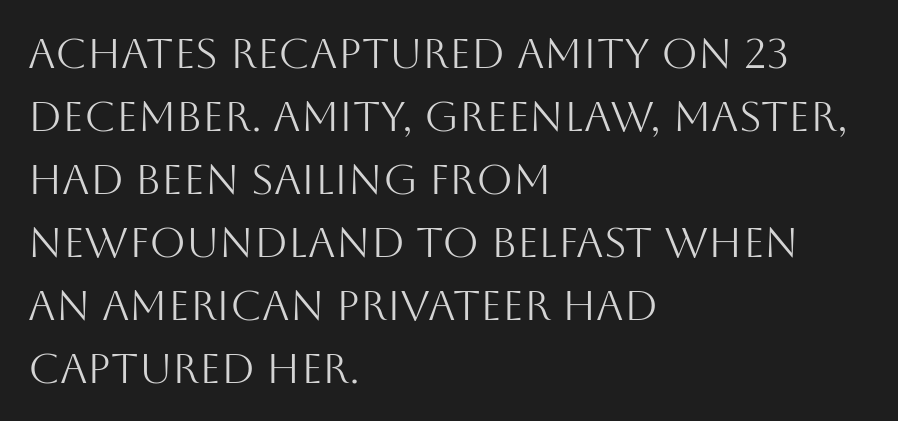
Q: Is the text bold? A: No.
Q: Is the text italic (slanted)? A: No, it is upright.
Q: Is the typeface a serif or a sans-serif typeface? A: Sans-serif.
Q: Is the text underlined? A: No.
Q: How is the paragraph aligned? A: Left-aligned.
Q: Is the spacing between letters normal or unusually wide? A: Normal.
Q: Is the spacing between lines tight, normal or loose? A: Normal.
Q: Width (condensed, normal, or wide)? A: Normal.
Q: Stroke contrast? A: Medium.
Q: x-height? A: Large.
Q: Monospaced? A: No.
